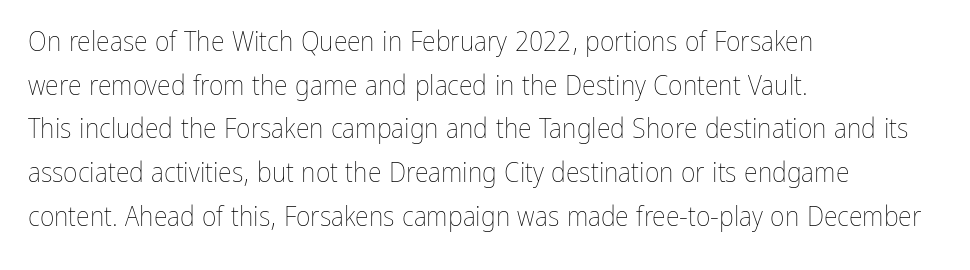
{"italic": "no", "bold": "no", "weight": "thin", "width": "condensed", "stroke_contrast": "low", "x_height": "medium", "monospaced": "no", "underline": "no", "align": "left", "line_spacing": "normal", "line_spacing_ratio": 1.56, "letter_spacing": "normal", "letter_spacing_em": 0.0, "glyph_px": 28}
